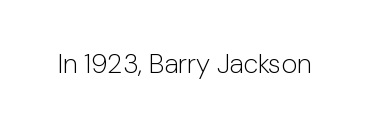
Has an underline been added? It has not. The type is set solid horizontally, with unmodified tracking. The characters are drawn with everyday or finer stroke widths. Every character sits straight up, as roman type does.
